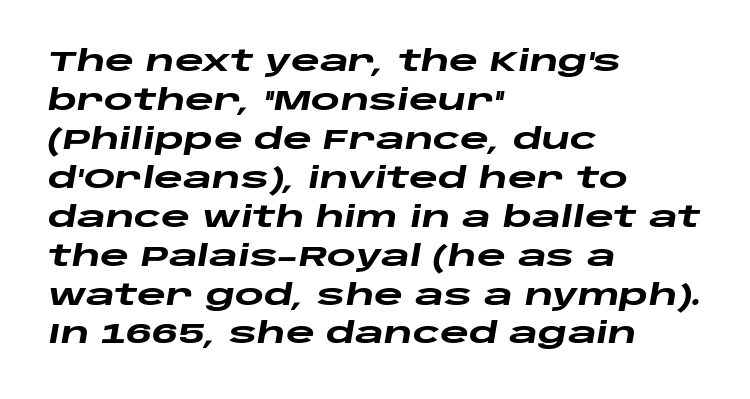
{"italic": "yes", "lean": "right", "slant_degrees": 10, "bold": "yes", "weight": "heavy", "width": "wide", "stroke_contrast": "low", "x_height": "large", "monospaced": "no", "underline": "no", "align": "left", "line_spacing": "normal", "line_spacing_ratio": 1.39, "letter_spacing": "normal", "letter_spacing_em": 0.0, "glyph_px": 28}
